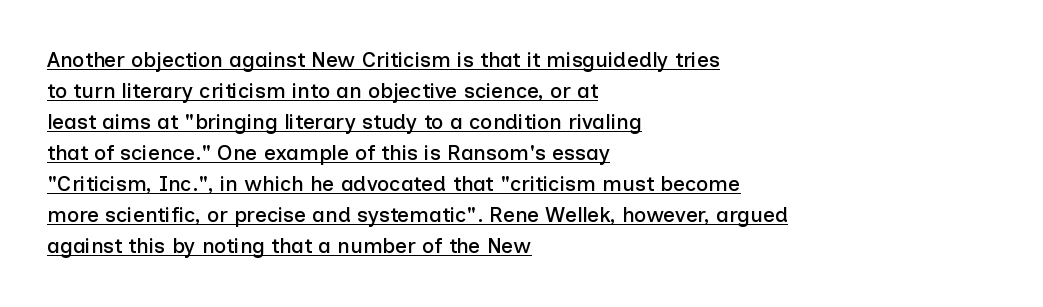
Italic: no, the glyphs are upright roman. The line texture is even and compact thanks to regular tracking. Notice how descenders clear the ascenders below comfortably — that's standard leading. The rendering anchors every line to the left-hand side. You can see a thin bar hugging the bottom of the glyphs.
